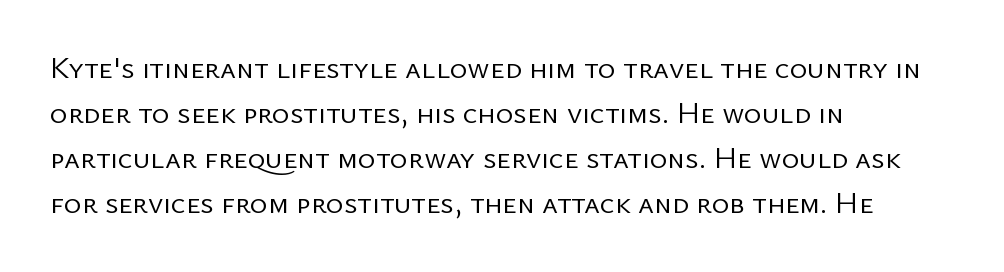
Q: Is the text bold? A: No.
Q: Is the text italic (slanted)? A: No, it is upright.
Q: Is the typeface a serif or a sans-serif typeface? A: Sans-serif.
Q: Is the text underlined? A: No.
Q: How is the paragraph aligned? A: Left-aligned.
Q: Is the spacing between letters normal or unusually wide? A: Normal.
Q: Is the spacing between lines tight, normal or loose? A: Normal.
Q: Width (condensed, normal, or wide)? A: Normal.
Q: Stroke contrast? A: Low.
Q: x-height? A: Medium.
Q: Monospaced? A: No.
